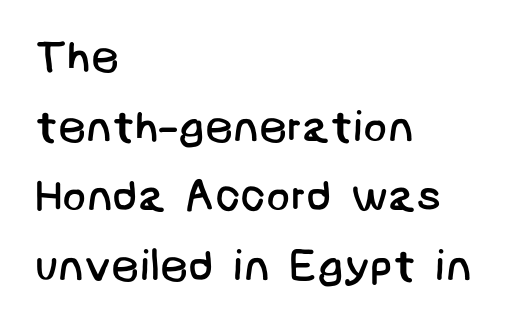
{"serif": "no", "bold": "no", "weight": "regular", "width": "normal", "stroke_contrast": "low", "x_height": "large", "underline": "no", "align": "left", "line_spacing": "normal", "line_spacing_ratio": 1.58, "letter_spacing": "normal", "letter_spacing_em": 0.0, "glyph_px": 44}
